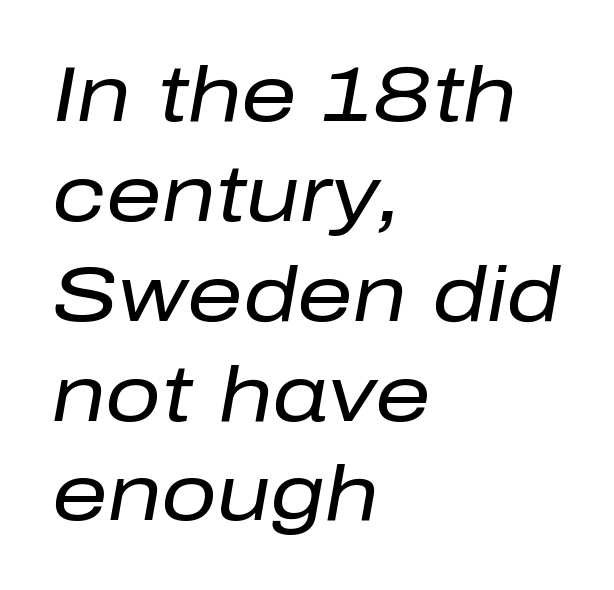
{"italic": "yes", "lean": "right", "slant_degrees": 10, "bold": "no", "weight": "regular", "width": "normal", "stroke_contrast": "low", "x_height": "medium", "monospaced": "no", "underline": "no", "align": "left", "line_spacing": "normal", "line_spacing_ratio": 1.28, "letter_spacing": "normal", "letter_spacing_em": 0.0, "glyph_px": 78}
